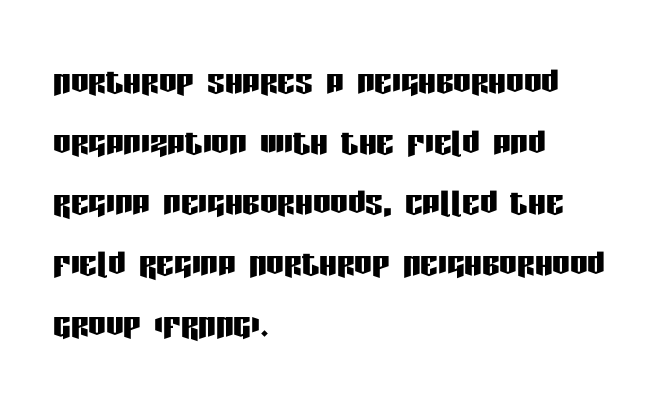
{"serif": "no", "italic": "no", "width": "condensed", "stroke_contrast": "low", "x_height": "large", "monospaced": "no", "underline": "no", "align": "left", "line_spacing": "normal", "line_spacing_ratio": 1.38, "letter_spacing": "normal", "letter_spacing_em": 0.0, "glyph_px": 44}
